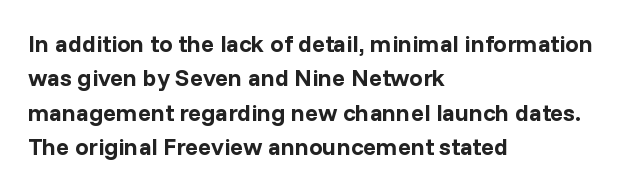
The passage shown is emphatically bold. The space directly below the letters is spotless. Italic? Not at all — the glyphs are vertical. The block of text has a typical density, with ordinary space between rows.
